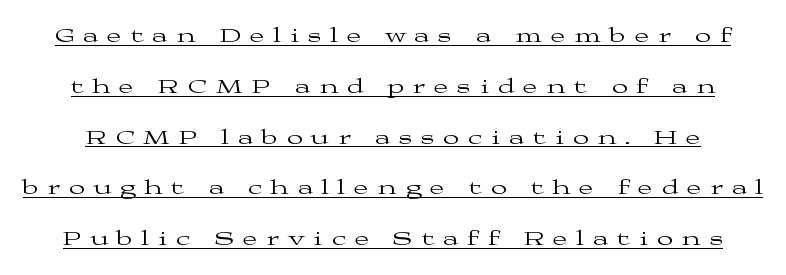
{"italic": "no", "bold": "no", "underline": "yes", "line_spacing": "loose", "line_spacing_ratio": 2.42, "letter_spacing": "wide", "letter_spacing_em": 0.44, "glyph_px": 21}
